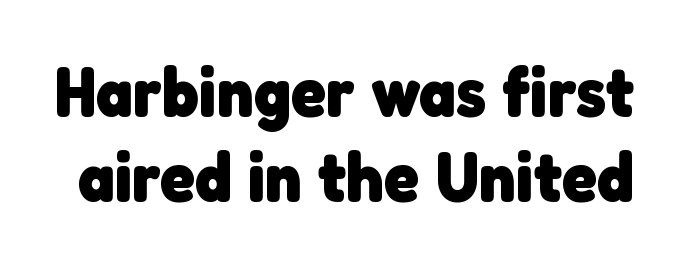
The image shows 70 px heavy sans-serif type; set line spacing 1.21x, normal letter spacing, not underlined; low stroke contrast and a medium x-height.
